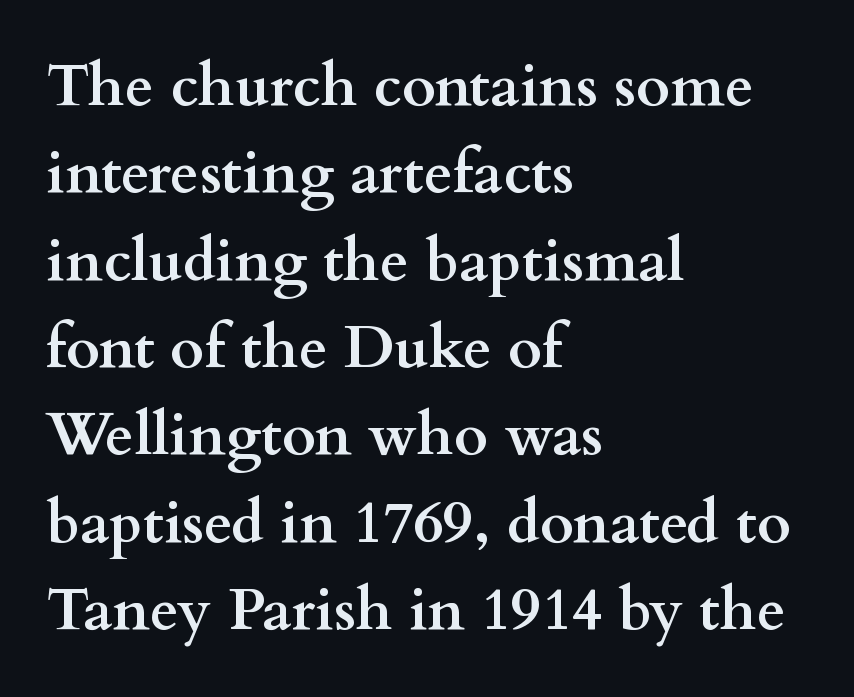
{"serif": "yes", "italic": "no", "bold": "yes", "weight": "semibold", "width": "wide", "stroke_contrast": "medium", "x_height": "small", "monospaced": "no", "underline": "no", "align": "left", "line_spacing": "normal", "line_spacing_ratio": 1.48, "letter_spacing": "normal", "letter_spacing_em": 0.0, "glyph_px": 59}
